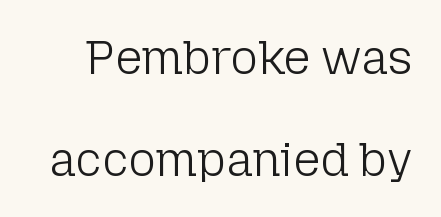
{"serif": "no", "italic": "no", "bold": "no", "weight": "light", "width": "normal", "stroke_contrast": "low", "x_height": "medium", "monospaced": "no", "underline": "no", "line_spacing": "loose", "line_spacing_ratio": 2.17, "letter_spacing": "normal", "letter_spacing_em": 0.0, "glyph_px": 47}
